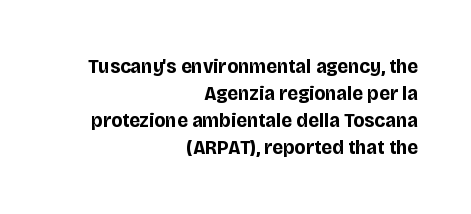
The image shows 21 px bold type, upright; set right-aligned, normal line spacing (1.29x), normal letter spacing, not underlined.
